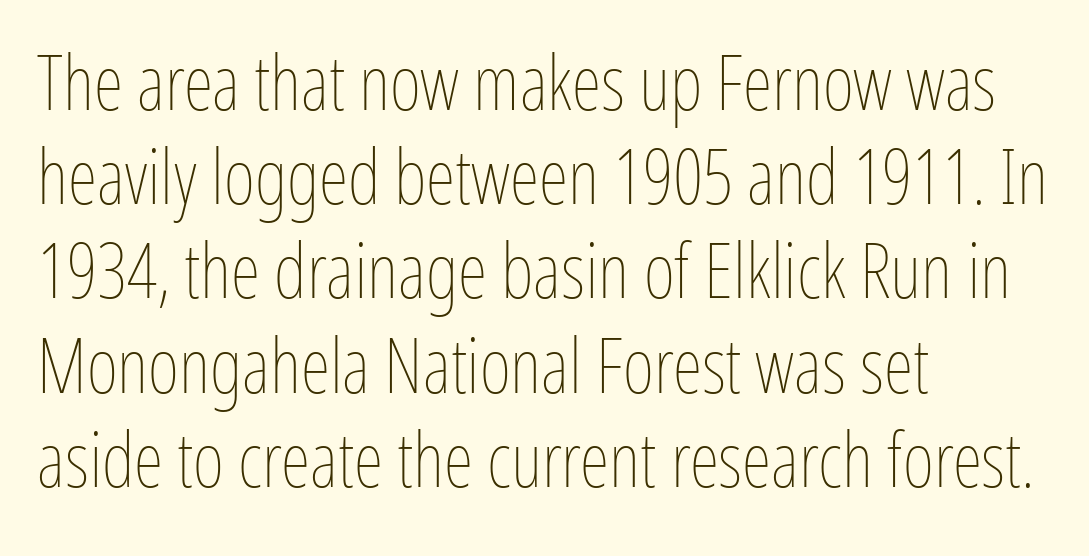
Q: Is the text bold? A: No.
Q: Is the text italic (slanted)? A: No, it is upright.
Q: Is the text underlined? A: No.
Q: How is the paragraph aligned? A: Left-aligned.
Q: Is the spacing between letters normal or unusually wide? A: Normal.
Q: Width (condensed, normal, or wide)? A: Condensed.
Q: Stroke contrast? A: Low.
Q: x-height? A: Medium.
Q: Monospaced? A: No.
